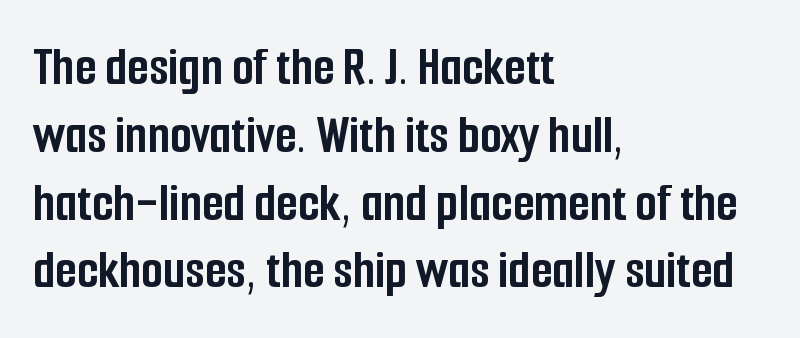
On the weight axis this lands at bold, roughly 700. If you drew a line through each stem, it would be perfectly vertical. Any mark beneath the type? The region is blank. Does extra space separate the letters? No, they use regular spacing. Short and long lines alike share a common starting point at left.
